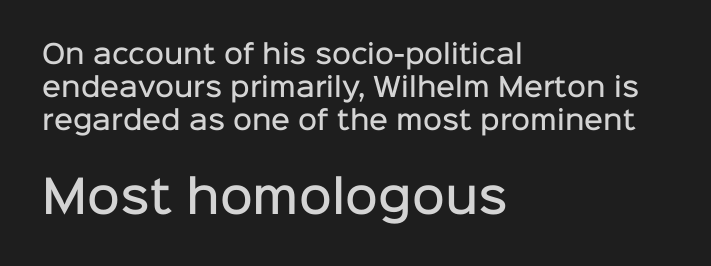
{"serif": "no", "italic": "no", "bold": "semi", "weight": "semibold", "width": "normal", "stroke_contrast": "low", "x_height": "medium", "monospaced": "no", "underline": "no", "align": "left", "line_spacing": "normal", "line_spacing_ratio": 1.27, "letter_spacing": "normal", "letter_spacing_em": 0.0, "larger_block": "second", "size_ratio": 1.73, "glyph_px": 45}
